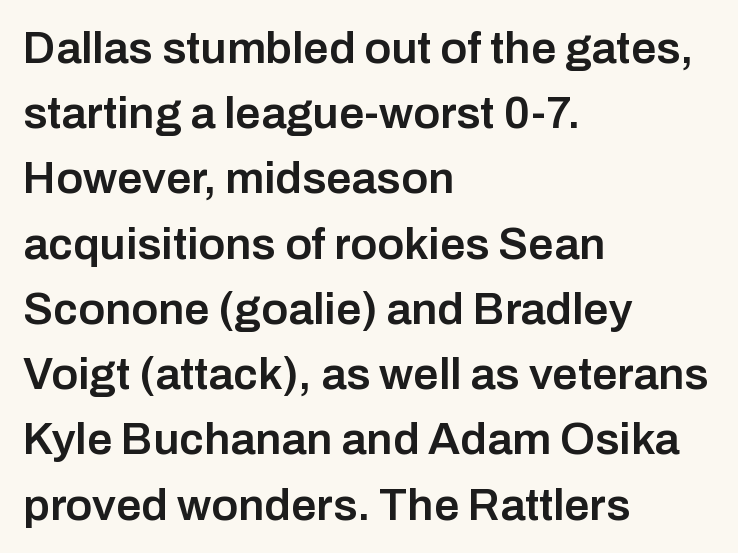
{"serif": "no", "italic": "no", "bold": "semi", "weight": "semibold", "width": "normal", "stroke_contrast": "low", "x_height": "medium", "monospaced": "no", "underline": "no", "align": "left", "line_spacing": "normal", "line_spacing_ratio": 1.45, "letter_spacing": "normal", "letter_spacing_em": 0.0, "glyph_px": 45}
